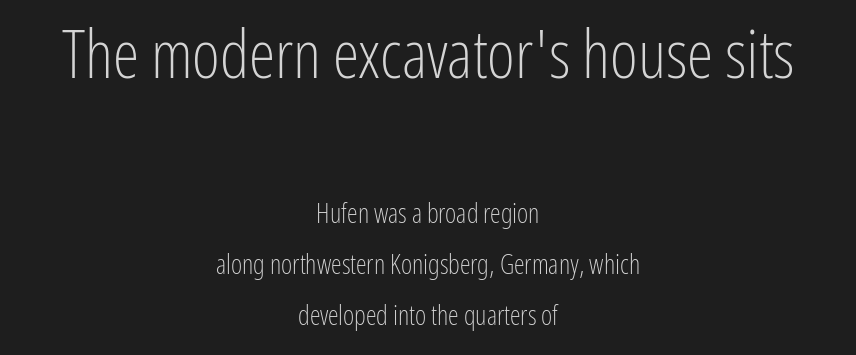
Q: Is the text bold? A: No.
Q: Is the text italic (slanted)? A: No, it is upright.
Q: Is the typeface a serif or a sans-serif typeface? A: Sans-serif.
Q: Is the text underlined? A: No.
Q: How is the paragraph aligned? A: Centered.
Q: Is the spacing between letters normal or unusually wide? A: Normal.
Q: Is the spacing between lines tight, normal or loose? A: Loose.
Q: Which block of text is set in a larger size, the first (top) or the second (bottom)? A: The first (top) one.
Q: Width (condensed, normal, or wide)? A: Condensed.
Q: Stroke contrast? A: Low.
Q: x-height? A: Medium.
Q: Monospaced? A: No.
